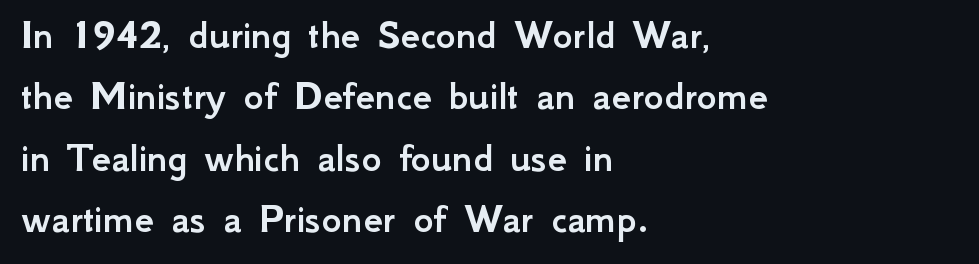
The image shows 43 px sans-serif type, upright; set left-aligned, normal line spacing (1.43x), normal letter spacing, not underlined; low stroke contrast and a small x-height.
